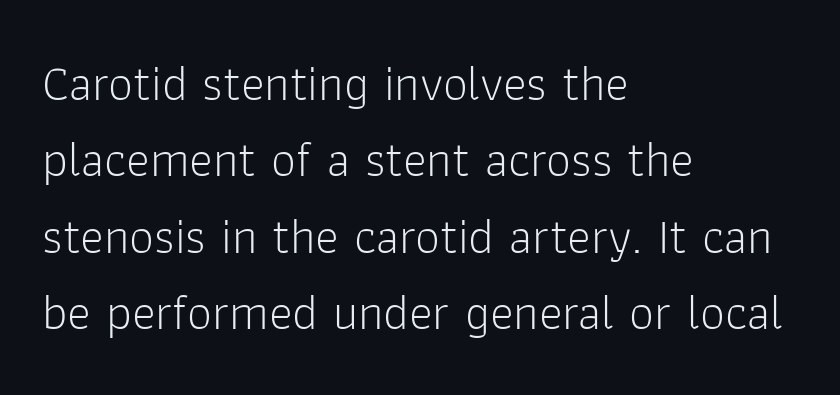
The image shows 50 px light sans-serif type, upright; set left-aligned, normal line spacing (1.53x), normal letter spacing, not underlined; low stroke contrast and a medium x-height.
